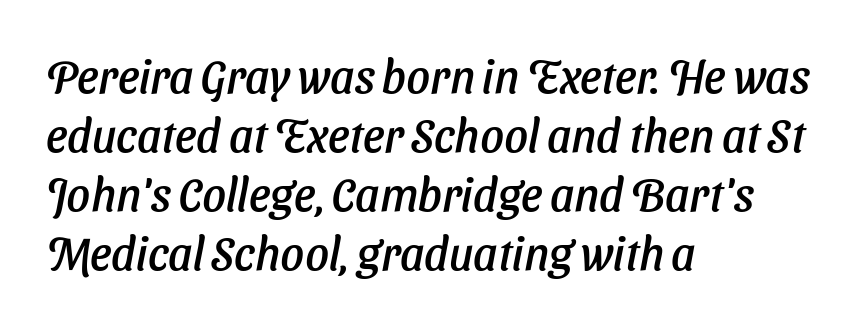
{"italic": "yes", "lean": "right", "slant_degrees": 11, "width": "normal", "stroke_contrast": "low", "x_height": "medium", "monospaced": "no", "underline": "no", "align": "left", "line_spacing": "normal", "line_spacing_ratio": 1.28, "letter_spacing": "normal", "letter_spacing_em": 0.0, "glyph_px": 46}
